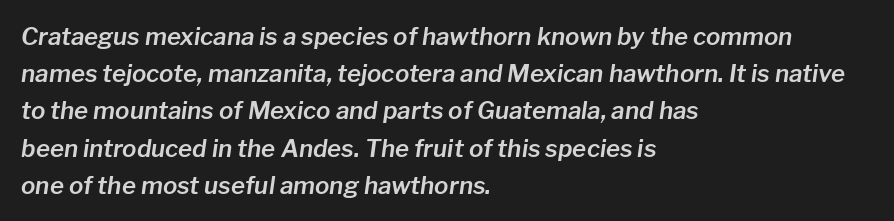
Tracking value appears to be zero — textbook default spacing. One glance says typical: line gaps are just what's usual. The setting favours the left margin, as ordinary paragraphs usually do. Unmarked baselines from the first word to the last. Yep, that's italic — everything's leaning.
